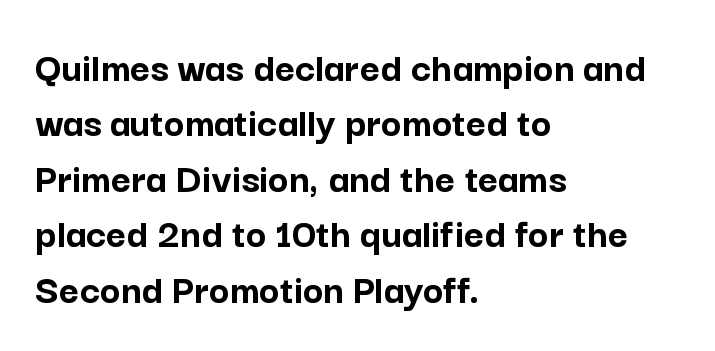
The image shows 43 px semibold sans-serif type, upright; set left-aligned, normal line spacing (1.29x), normal letter spacing, not underlined; low stroke contrast and a medium x-height.
